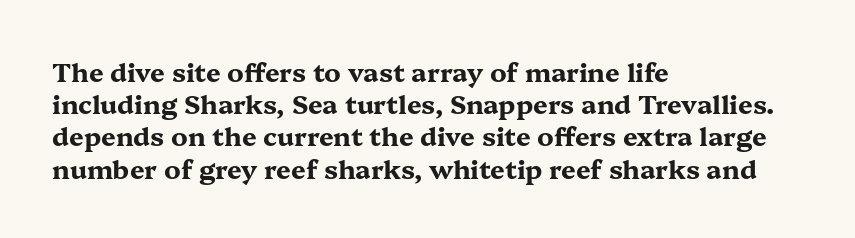
The image shows 26 px bold type, upright; set left-aligned, line spacing 1.24x, normal letter spacing, not underlined.
